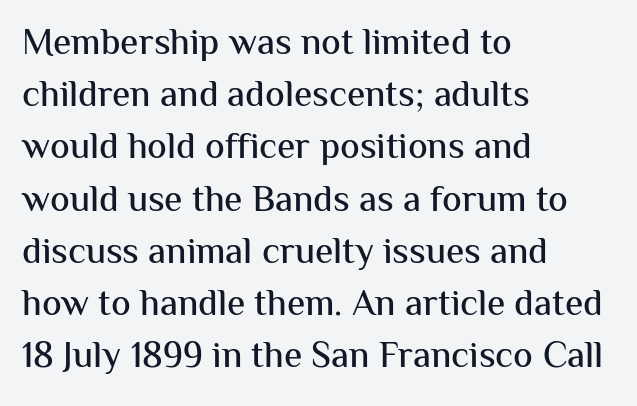
Q: Is the text italic (slanted)? A: No, it is upright.
Q: Is the typeface a serif or a sans-serif typeface? A: Sans-serif.
Q: Is the text underlined? A: No.
Q: How is the paragraph aligned? A: Left-aligned.
Q: Is the spacing between letters normal or unusually wide? A: Normal.
Q: Is the spacing between lines tight, normal or loose? A: Normal.
Q: Width (condensed, normal, or wide)? A: Normal.
Q: Stroke contrast? A: Medium.
Q: x-height? A: Medium.
Q: Monospaced? A: No.
